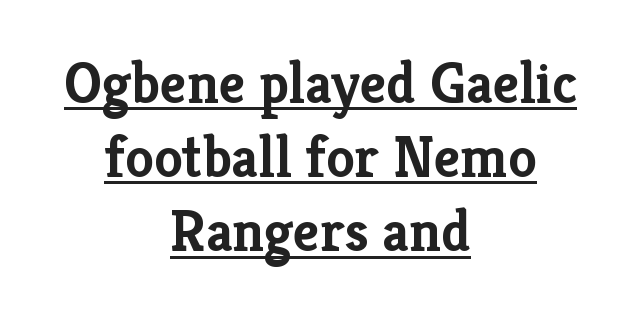
A typesetter would call this proportional, since set widths differ per character. Horizontally, the lines are justified to the midpoint only. Horizontal bands of white between lines are of average thickness. This sample uses a serif face. In terms of letterspacing, this is plain default setting. Descenders here cross a horizontal rule under the line.
